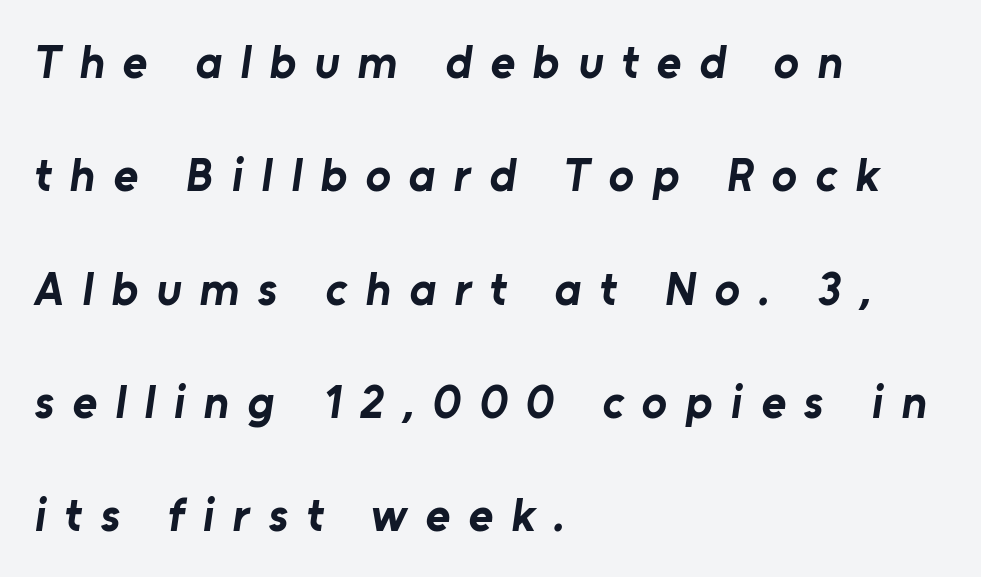
The image shows 47 px bold sans-serif type; set left-aligned, loose line spacing (2.41x), unusually wide letter spacing (+0.39 em), not underlined; low stroke contrast and a medium x-height.
